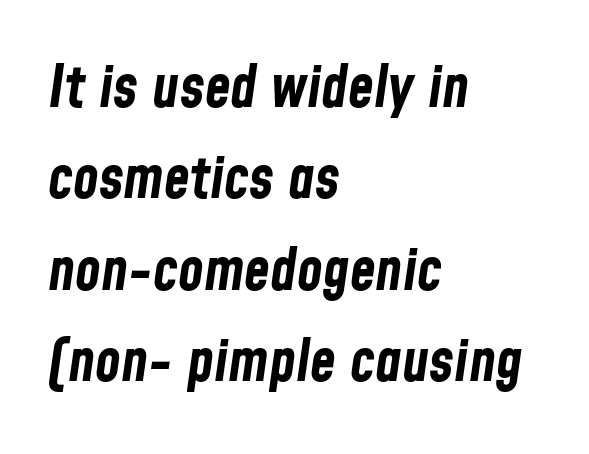
Q: Is the text bold? A: Yes.
Q: Is the text italic (slanted)? A: Yes, it leans right by about 8 degrees.
Q: Is the text underlined? A: No.
Q: How is the paragraph aligned? A: Left-aligned.
Q: Is the spacing between letters normal or unusually wide? A: Normal.
Q: Is the spacing between lines tight, normal or loose? A: Normal.
Q: Width (condensed, normal, or wide)? A: Condensed.
Q: Stroke contrast? A: Low.
Q: x-height? A: Medium.
Q: Monospaced? A: No.
